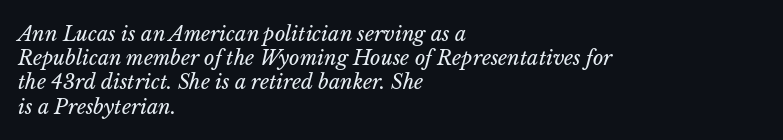
{"italic": "yes", "lean": "right", "slant_degrees": 14, "bold": "no", "underline": "no", "align": "left", "line_spacing_ratio": 1.21, "letter_spacing": "normal", "letter_spacing_em": 0.0, "glyph_px": 20}
